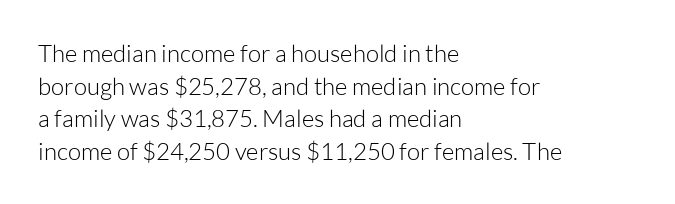
Q: Is the text bold? A: No.
Q: Is the text italic (slanted)? A: No, it is upright.
Q: Is the text underlined? A: No.
Q: How is the paragraph aligned? A: Left-aligned.
Q: Is the spacing between letters normal or unusually wide? A: Normal.
Q: Is the spacing between lines tight, normal or loose? A: Normal.
